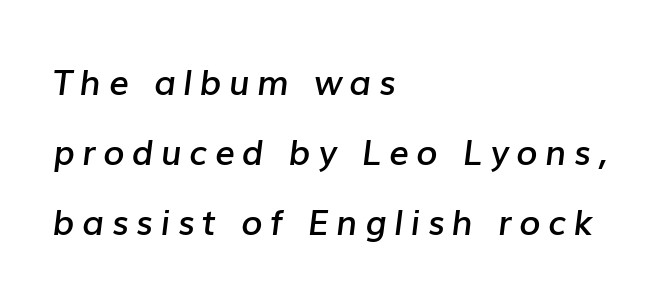
Q: Is the text bold? A: Semi-bold.
Q: Is the text italic (slanted)? A: Yes, it leans right by about 7 degrees.
Q: Is the text underlined? A: No.
Q: How is the paragraph aligned? A: Left-aligned.
Q: Is the spacing between letters normal or unusually wide? A: Unusually wide.
Q: Is the spacing between lines tight, normal or loose? A: Loose.
Q: Width (condensed, normal, or wide)? A: Normal.
Q: Stroke contrast? A: Low.
Q: x-height? A: Medium.
Q: Monospaced? A: No.
